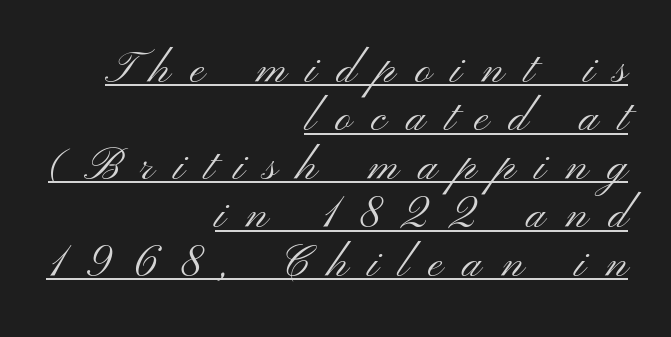
The image shows 44 px light, wide sans-serif type; set right-aligned, tight line spacing (1.1x), unusually wide letter spacing (+0.46 em), underlined; medium stroke contrast and a small x-height.
